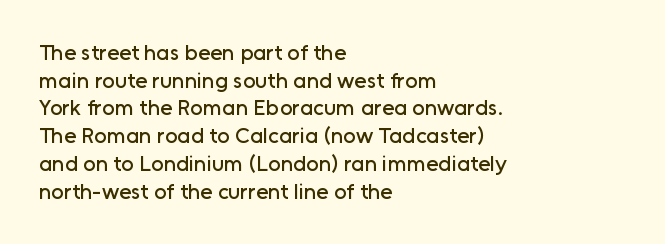
{"italic": "no", "underline": "no", "align": "left", "line_spacing": "normal", "line_spacing_ratio": 1.26, "letter_spacing": "normal", "letter_spacing_em": 0.0, "glyph_px": 22}
